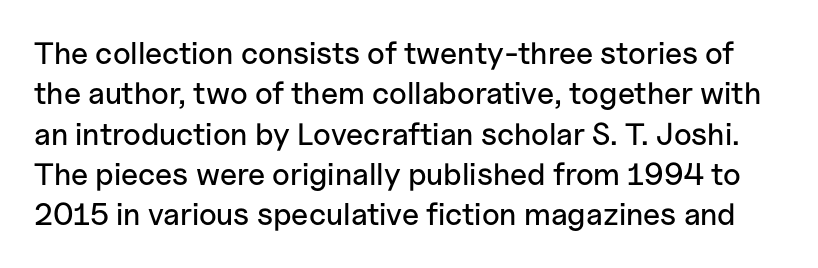
Q: Is the text italic (slanted)? A: No, it is upright.
Q: Is the typeface a serif or a sans-serif typeface? A: Sans-serif.
Q: Is the text underlined? A: No.
Q: Is the spacing between letters normal or unusually wide? A: Normal.
Q: Is the spacing between lines tight, normal or loose? A: Normal.
Q: Width (condensed, normal, or wide)? A: Normal.
Q: Stroke contrast? A: Low.
Q: x-height? A: Medium.
Q: Monospaced? A: No.
